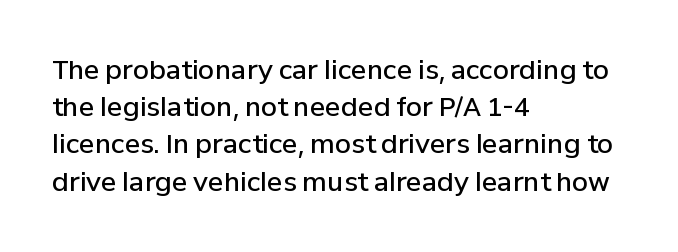
Q: Is the text bold? A: Semi-bold.
Q: Is the text italic (slanted)? A: No, it is upright.
Q: Is the text underlined? A: No.
Q: How is the paragraph aligned? A: Left-aligned.
Q: Is the spacing between letters normal or unusually wide? A: Normal.
Q: Is the spacing between lines tight, normal or loose? A: Normal.
